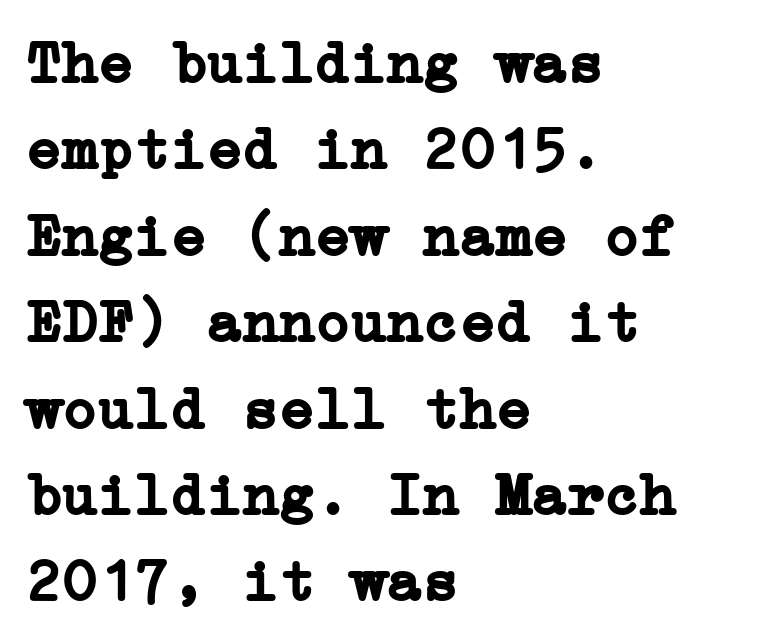
The image shows 60 px semibold serif type, upright; set left-aligned, normal line spacing (1.44x), normal letter spacing, not underlined; low stroke contrast and a medium x-height.
